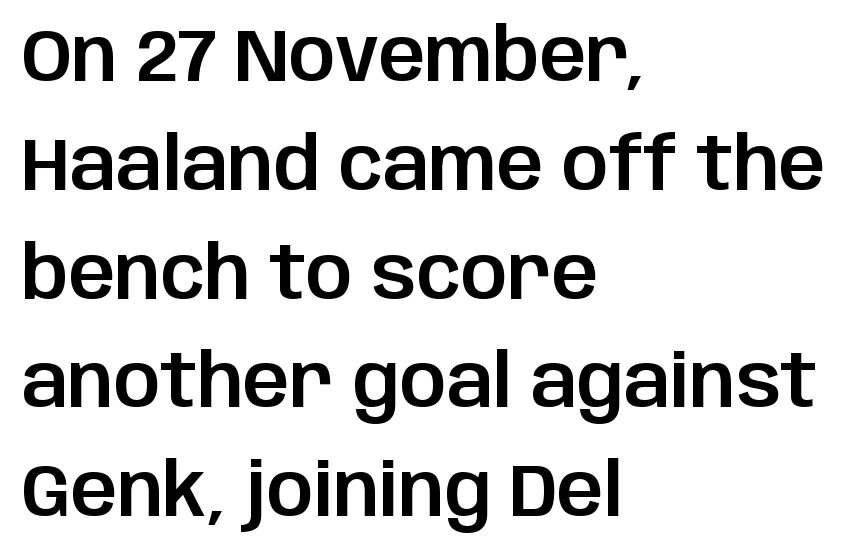
The image shows 73 px sans-serif type, upright; set left-aligned, normal line spacing (1.49x), normal letter spacing, not underlined; low stroke contrast and a large x-height.
